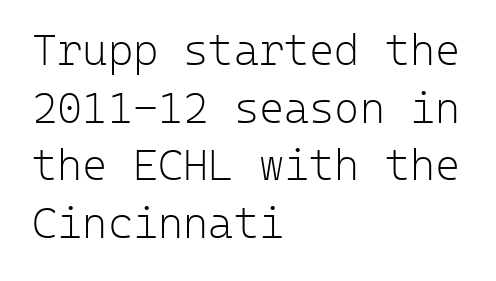
Q: Is the text bold? A: No.
Q: Is the text italic (slanted)? A: No, it is upright.
Q: Is the typeface a serif or a sans-serif typeface? A: Sans-serif.
Q: Is the text underlined? A: No.
Q: How is the paragraph aligned? A: Left-aligned.
Q: Is the spacing between letters normal or unusually wide? A: Normal.
Q: Is the spacing between lines tight, normal or loose? A: Normal.
Q: Width (condensed, normal, or wide)? A: Normal.
Q: Stroke contrast? A: Low.
Q: x-height? A: Medium.
Q: Monospaced? A: Yes.
